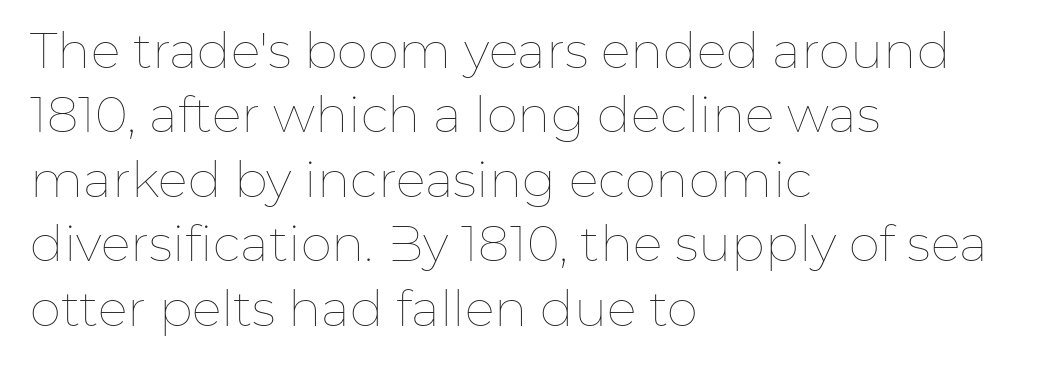
The image shows 50 px thin type, upright; set left-aligned, normal line spacing (1.29x), normal letter spacing, not underlined; low stroke contrast and a medium x-height.
